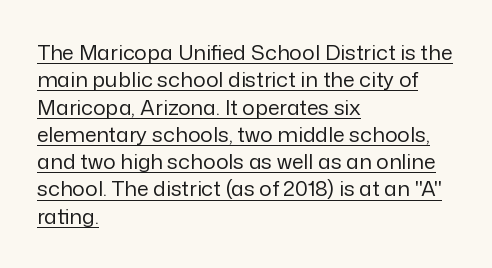
The image shows 21 px text type, upright; set left-aligned, normal line spacing (1.3x), normal letter spacing, underlined.
